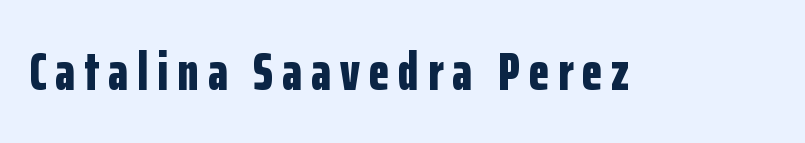
The image shows 53 px bold, condensed sans-serif type, upright; set not underlined; low stroke contrast and a medium x-height.
